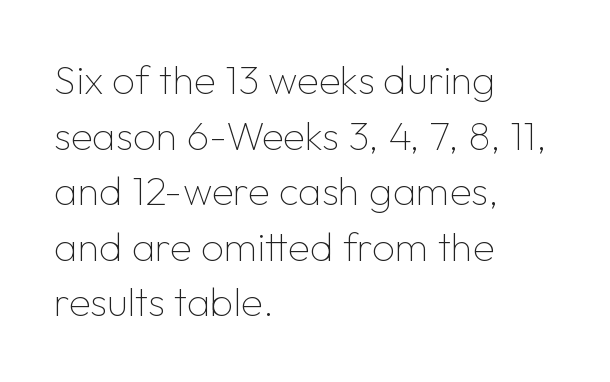
Normally led — the rows are evenly, conventionally spaced. This sample uses an upright cut, with every glyph sitting square on the baseline. A typesetter would call this proportional, since set widths differ per character. The type is set solid horizontally, with unmodified tracking. The string is rendered with underlining switched off.
